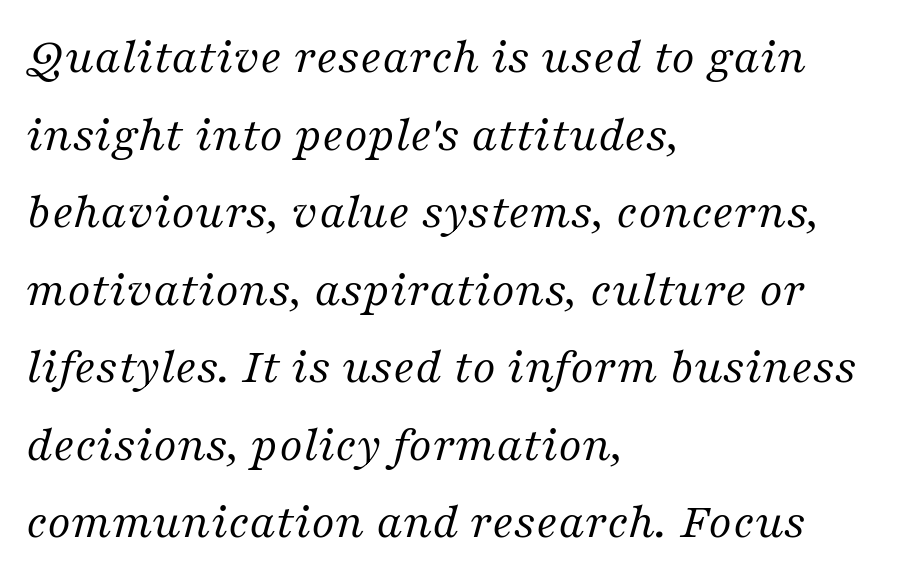
The image shows 51 px regular-weight serif type, italic (leaning right); set left-aligned, normal line spacing (1.52x), normal letter spacing, not underlined; medium stroke contrast and a medium x-height.
